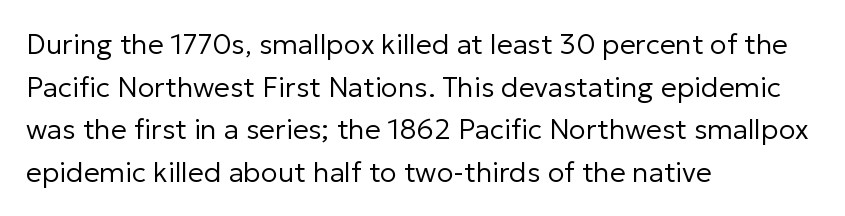
{"serif": "no", "italic": "no", "bold": "no", "weight": "regular", "width": "normal", "stroke_contrast": "low", "x_height": "medium", "monospaced": "no", "underline": "no", "align": "left", "line_spacing": "normal", "line_spacing_ratio": 1.52, "letter_spacing": "normal", "letter_spacing_em": 0.0, "glyph_px": 28}
